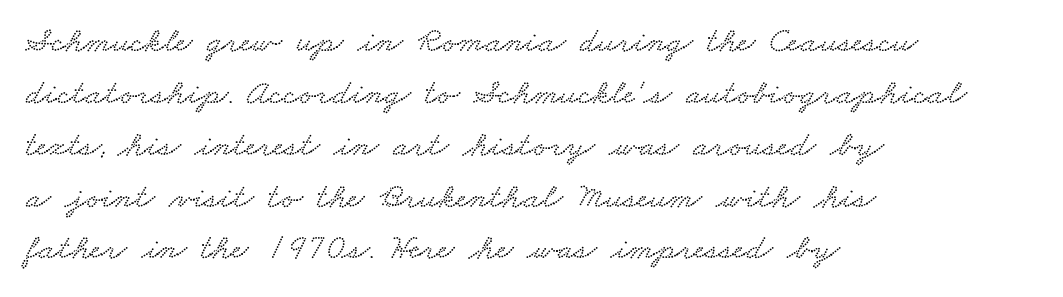
The image shows 36 px wide type; set left-aligned, normal line spacing (1.44x), normal letter spacing, not underlined; low stroke contrast and a small x-height.
